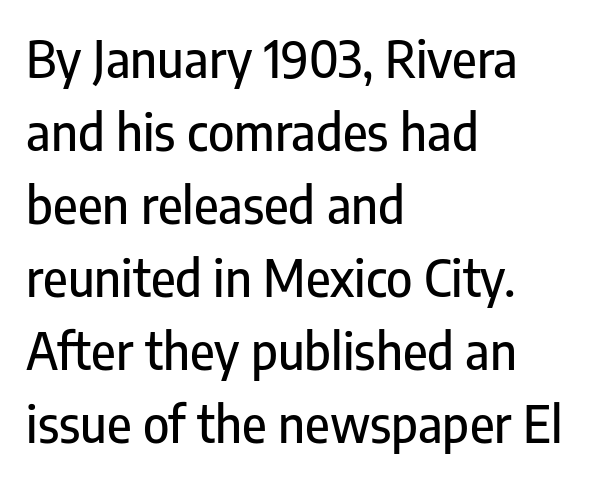
Students, note that the glyphs here touch the page at normal intervals. Successive baselines arrive at the customary interval. The area under the type is left untouched. No feet cap the strokes, marking this as sans-serif type. The ragged edge is on the right, which tells us the setting is flush left. A typesetter would call this proportional, since set widths differ per character.
